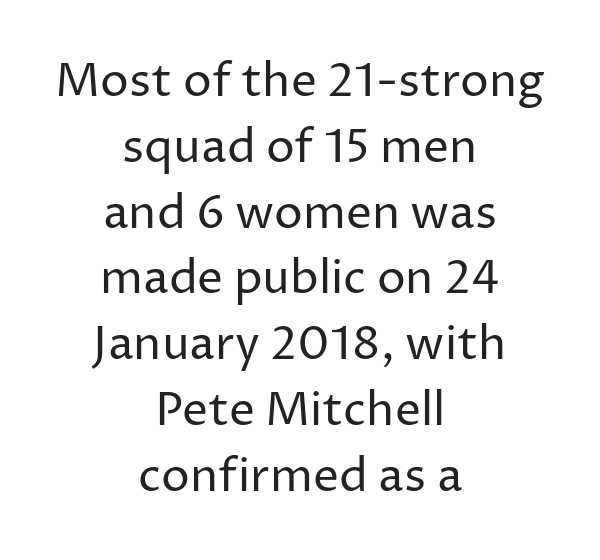
Is this a fixed-width face? No — the glyphs have proportional, varying widths. Any mark beneath the type? The region is blank. I'd call this a sans setting — the letters go barefoot. Is the block centered? Yes — each line is placed symmetrically about the middle.
